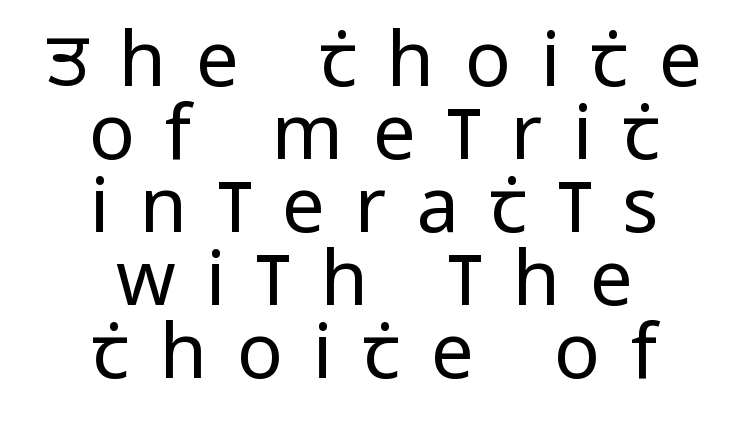
The image shows 76 px regular-weight, condensed sans-serif type, upright; set centered, tight line spacing (0.96x), unusually wide letter spacing (+0.4 em), not underlined; low stroke contrast and a large x-height.
